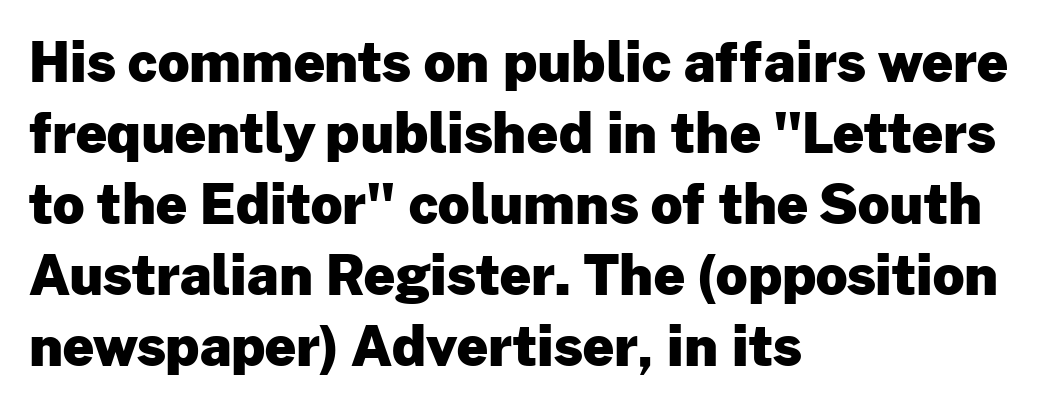
{"serif": "no", "italic": "no", "bold": "yes", "weight": "heavy", "width": "normal", "stroke_contrast": "low", "x_height": "medium", "monospaced": "no", "underline": "no", "align": "left", "line_spacing": "normal", "line_spacing_ratio": 1.29, "letter_spacing": "normal", "letter_spacing_em": 0.0, "glyph_px": 55}
